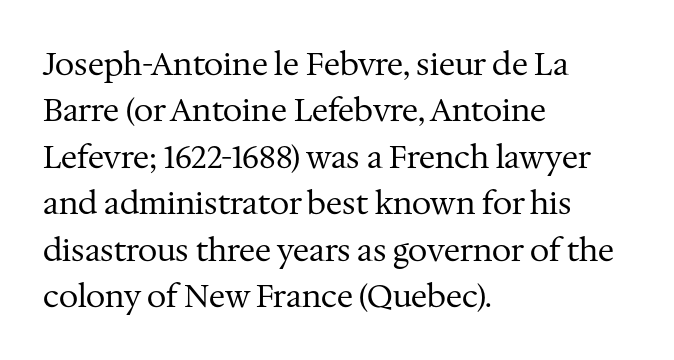
The image shows 31 px regular-weight serif type, upright; set left-aligned, normal line spacing (1.5x), normal letter spacing, not underlined; medium stroke contrast and a medium x-height.
